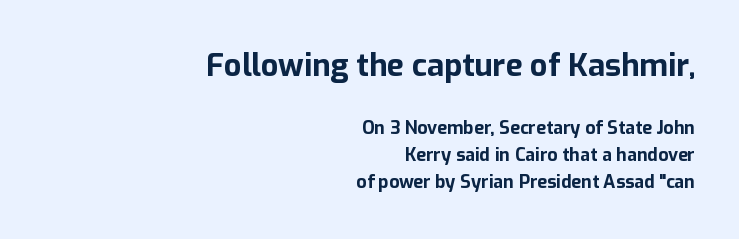
{"serif": "no", "italic": "no", "bold": "yes", "weight": "bold", "width": "normal", "stroke_contrast": "low", "x_height": "medium", "monospaced": "no", "underline": "no", "align": "right", "line_spacing": "normal", "line_spacing_ratio": 1.5, "letter_spacing": "normal", "letter_spacing_em": 0.0, "larger_block": "first", "size_ratio": 1.72, "glyph_px": 31}
